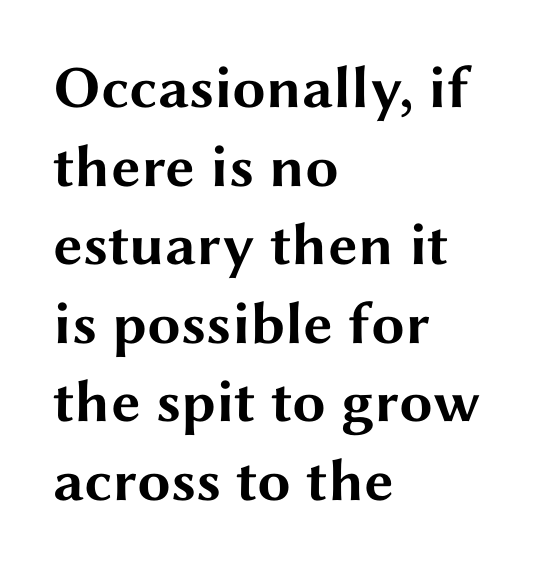
The image shows 60 px bold, wide sans-serif type, upright; set left-aligned, normal line spacing (1.31x), normal letter spacing, not underlined; medium stroke contrast and a medium x-height.
